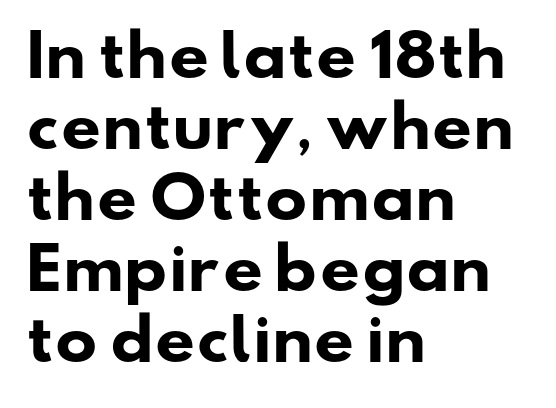
{"serif": "no", "bold": "yes", "weight": "heavy", "width": "wide", "stroke_contrast": "low", "x_height": "small", "monospaced": "no", "underline": "no", "align": "left", "line_spacing": "normal", "line_spacing_ratio": 1.27, "letter_spacing": "normal", "letter_spacing_em": 0.0, "glyph_px": 56}
